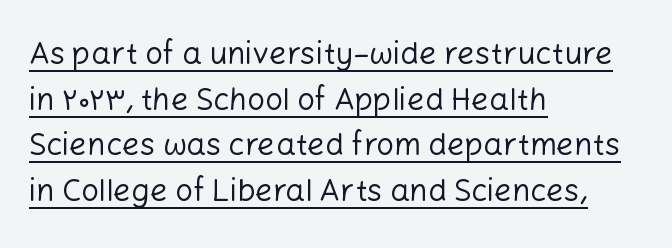
Q: Is the text bold? A: No.
Q: Is the text italic (slanted)? A: No, it is upright.
Q: Is the typeface a serif or a sans-serif typeface? A: Sans-serif.
Q: Is the text underlined? A: Yes.
Q: How is the paragraph aligned? A: Left-aligned.
Q: Is the spacing between letters normal or unusually wide? A: Normal.
Q: Is the spacing between lines tight, normal or loose? A: Normal.
Q: Width (condensed, normal, or wide)? A: Normal.
Q: Stroke contrast? A: Low.
Q: x-height? A: Medium.
Q: Monospaced? A: No.
